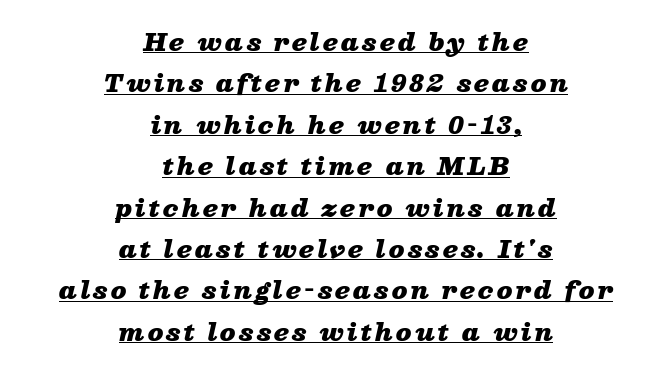
{"italic": "yes", "lean": "right", "slant_degrees": 13, "bold": "yes", "underline": "yes", "align": "center", "line_spacing_ratio": 1.8, "glyph_px": 23}
